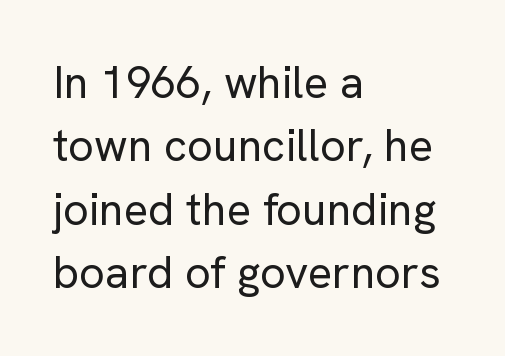
Whoever set this chose a conventional vertical rhythm. Underline: absent. No italicization has been applied; the sample stays upright. A light-to-regular cut is what we see here. Serifs: no, the terminals of the letterforms are clean.
